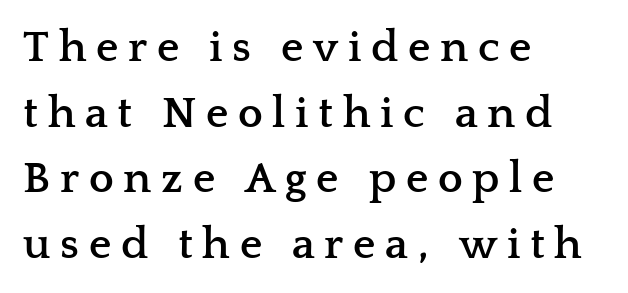
{"serif": "yes", "italic": "no", "bold": "yes", "weight": "semibold", "width": "wide", "stroke_contrast": "low", "x_height": "medium", "monospaced": "no", "underline": "no", "align": "left", "line_spacing": "normal", "line_spacing_ratio": 1.49, "letter_spacing": "wide", "letter_spacing_em": 0.22, "glyph_px": 44}
